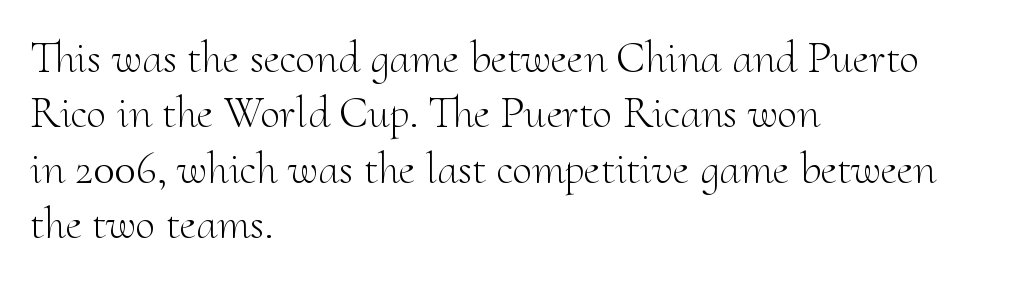
The image shows 45 px light serif type, upright; set left-aligned, line spacing 1.23x, normal letter spacing, not underlined; medium stroke contrast and a small x-height.
